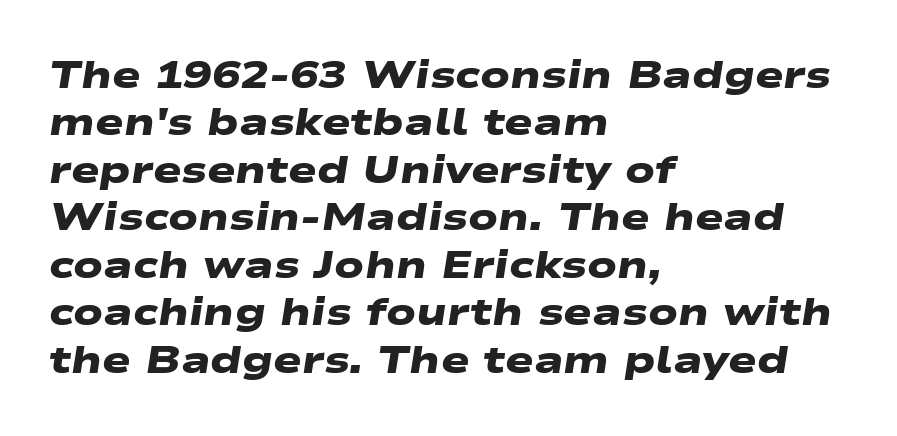
The image shows 38 px heavy, wide sans-serif type; set left-aligned, normal line spacing (1.25x), normal letter spacing, not underlined; low stroke contrast and a medium x-height.
